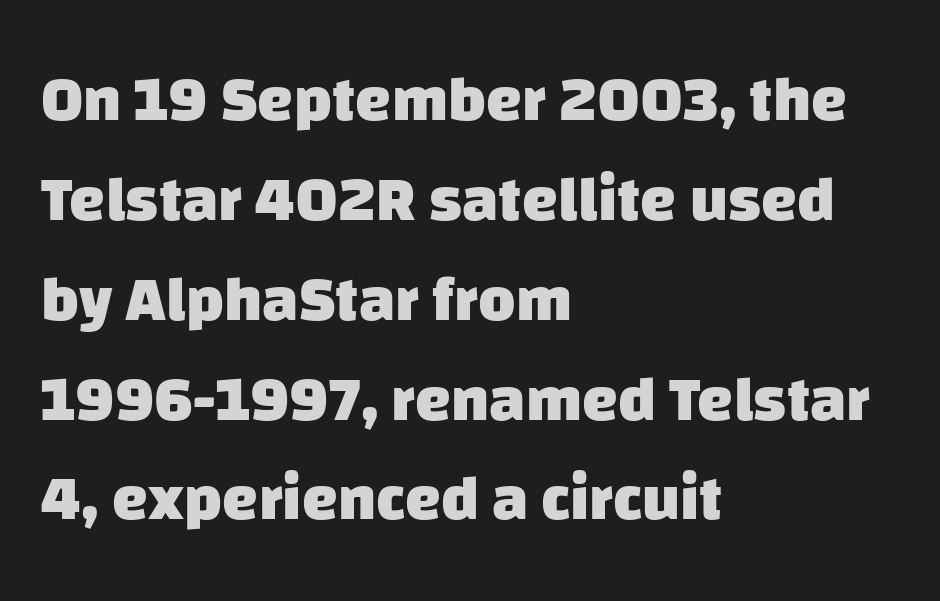
Q: Is the text bold? A: Yes.
Q: Is the typeface a serif or a sans-serif typeface? A: Sans-serif.
Q: Is the text underlined? A: No.
Q: How is the paragraph aligned? A: Left-aligned.
Q: Is the spacing between letters normal or unusually wide? A: Normal.
Q: Is the spacing between lines tight, normal or loose? A: Normal.
Q: Width (condensed, normal, or wide)? A: Normal.
Q: Stroke contrast? A: Low.
Q: x-height? A: Large.
Q: Monospaced? A: No.
